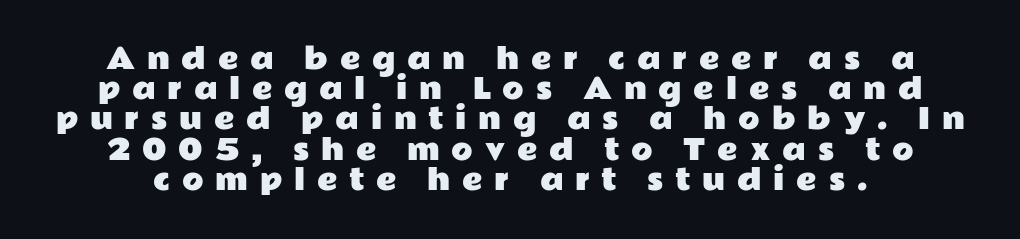
The image shows 28 px wide sans-serif type, upright; set centered, tight line spacing (1.08x), unusually wide letter spacing (+0.42 em), not underlined; low stroke contrast and a medium x-height.
